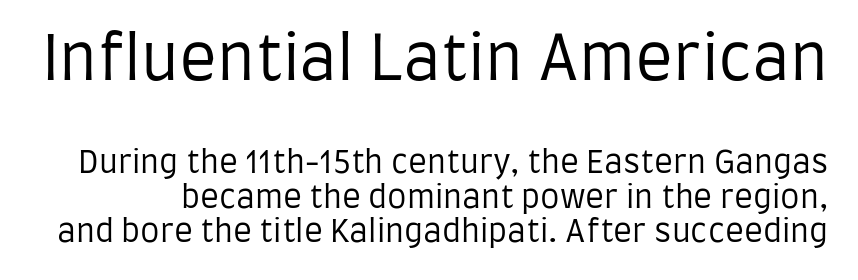
{"serif": "no", "italic": "no", "bold": "no", "weight": "regular", "width": "condensed", "stroke_contrast": "low", "x_height": "large", "monospaced": "no", "underline": "no", "line_spacing": "tight", "line_spacing_ratio": 1.11, "letter_spacing": "normal", "letter_spacing_em": 0.0, "larger_block": "first", "size_ratio": 2.0, "glyph_px": 62}
